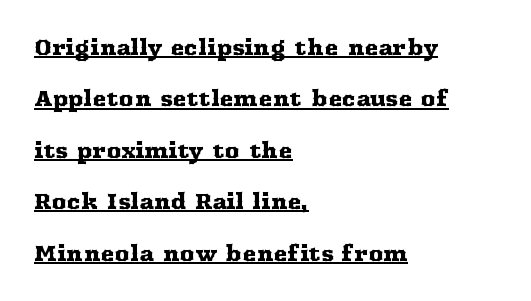
{"italic": "no", "underline": "yes", "align": "left", "line_spacing": "loose", "line_spacing_ratio": 2.45, "letter_spacing": "normal", "letter_spacing_em": 0.0, "glyph_px": 21}
